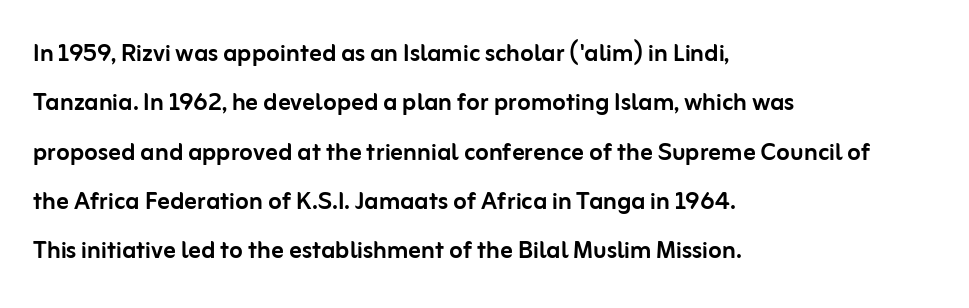
The image shows 31 px sans-serif type, upright; set left-aligned, normal line spacing (1.59x), normal letter spacing, not underlined; low stroke contrast and a medium x-height.
